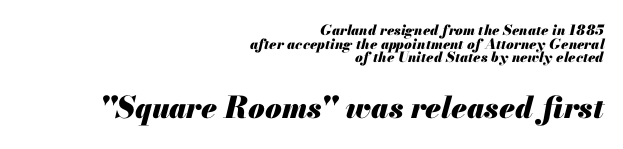
The image shows 30 px heavy type, italic (leaning right); set right-aligned, tight line spacing (0.97x), normal letter spacing, not underlined; the second (bottom) block is 2.14x larger; medium stroke contrast and a small x-height.
